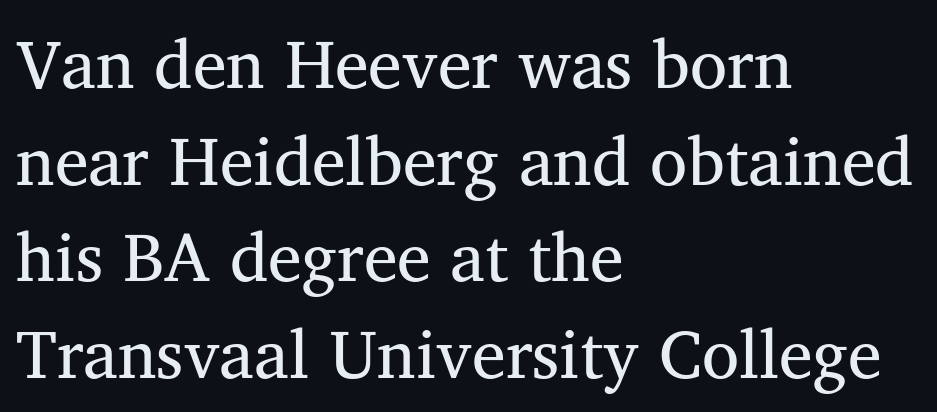
{"serif": "yes", "width": "normal", "stroke_contrast": "medium", "x_height": "medium", "monospaced": "no", "underline": "no", "align": "left", "line_spacing": "normal", "line_spacing_ratio": 1.42, "letter_spacing": "normal", "letter_spacing_em": 0.0, "glyph_px": 68}
